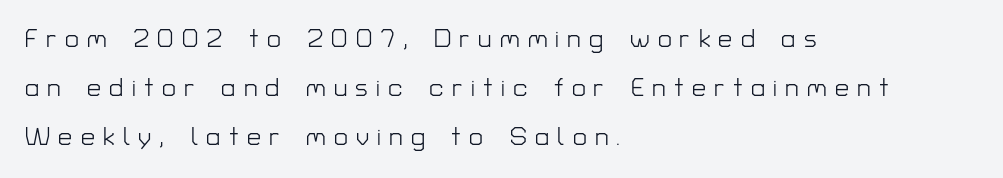
{"italic": "no", "bold": "no", "underline": "no", "align": "left", "line_spacing": "loose", "line_spacing_ratio": 1.97, "letter_spacing": "wide", "letter_spacing_em": 0.33, "glyph_px": 25}
